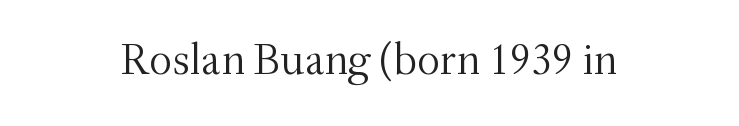
The image shows 45 px light serif type, upright; set normal letter spacing, not underlined; medium stroke contrast and a small x-height.
